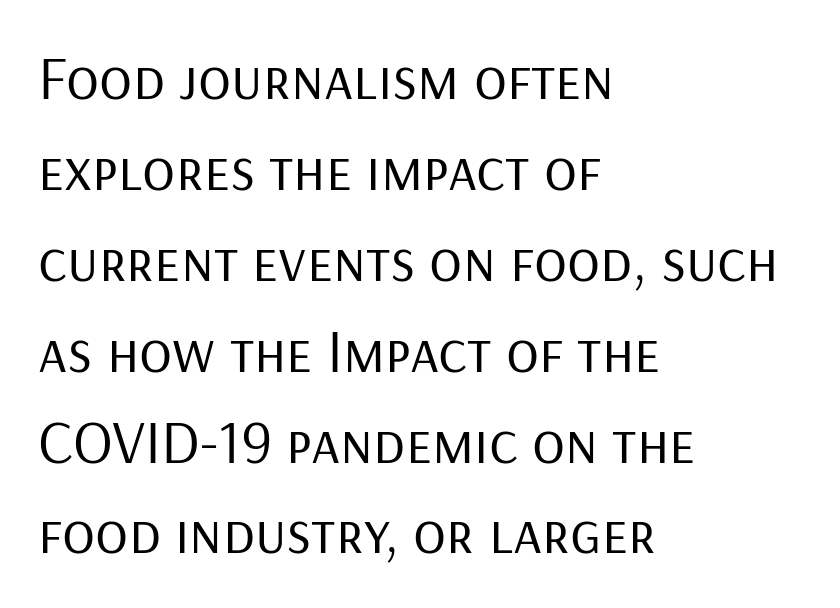
Short note: letters normally spaced. Teacher's note: observe the even left margin — that is flush-left alignment. A typesetter would call this leading conventional body-copy spacing. The type sits square on the baseline with zero lean.
